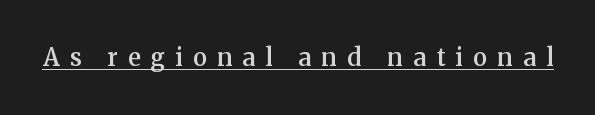
Q: Is the text bold? A: Semi-bold.
Q: Is the text italic (slanted)? A: No, it is upright.
Q: Is the text underlined? A: Yes.
Q: Is the spacing between letters normal or unusually wide? A: Unusually wide.
